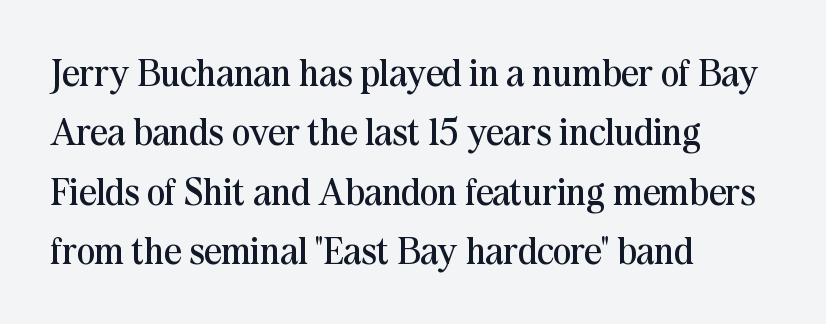
The image shows 38 px regular-weight serif type, upright; set left-aligned, normal line spacing (1.56x), normal letter spacing, not underlined; medium stroke contrast and a medium x-height.
